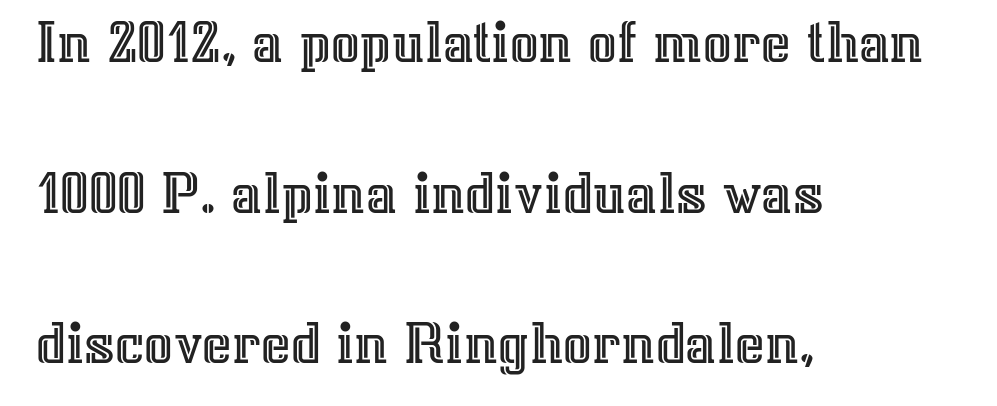
The image shows 63 px text type, upright; set left-aligned, loose line spacing (2.39x), normal letter spacing, not underlined; a medium x-height.
